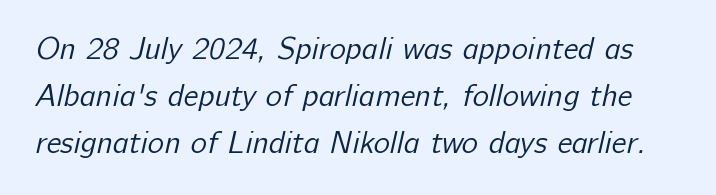
{"serif": "no", "bold": "no", "weight": "regular", "width": "normal", "stroke_contrast": "low", "x_height": "medium", "monospaced": "no", "underline": "no", "line_spacing": "normal", "line_spacing_ratio": 1.52, "letter_spacing": "normal", "letter_spacing_em": 0.0, "glyph_px": 31}
